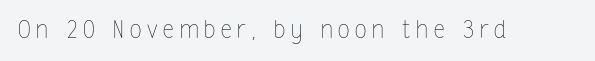
{"italic": "no", "bold": "no", "underline": "no", "letter_spacing": "wide", "letter_spacing_em": 0.24, "glyph_px": 24}
